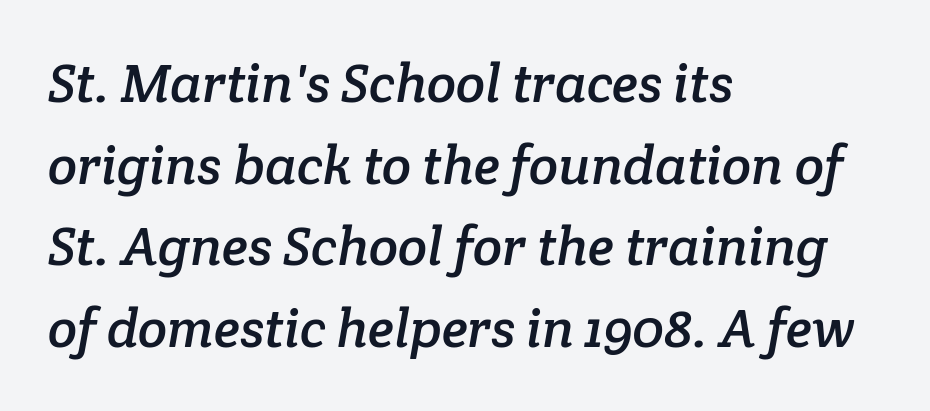
{"serif": "yes", "width": "normal", "stroke_contrast": "low", "x_height": "medium", "monospaced": "no", "underline": "no", "align": "left", "line_spacing": "normal", "line_spacing_ratio": 1.51, "letter_spacing": "normal", "letter_spacing_em": 0.0, "glyph_px": 54}
